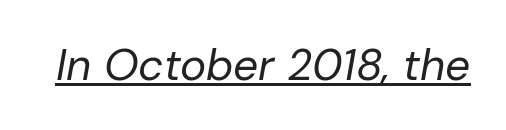
{"italic": "yes", "lean": "right", "slant_degrees": 10, "bold": "no", "weight": "regular", "width": "normal", "stroke_contrast": "low", "x_height": "medium", "monospaced": "no", "underline": "yes", "letter_spacing": "normal", "letter_spacing_em": 0.0, "glyph_px": 44}
